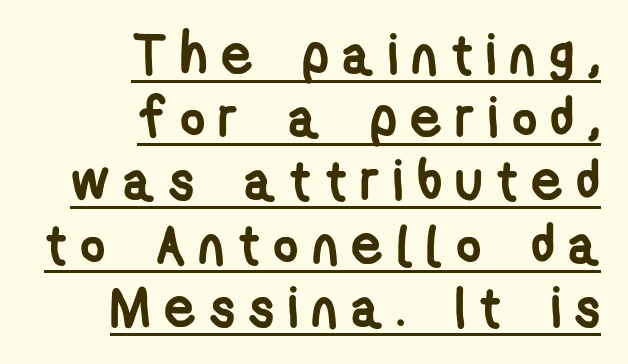
The image shows 55 px semibold, condensed sans-serif type; set right-aligned, tight line spacing (1.15x), unusually wide letter spacing (+0.24 em), underlined; low stroke contrast and a medium x-height.
